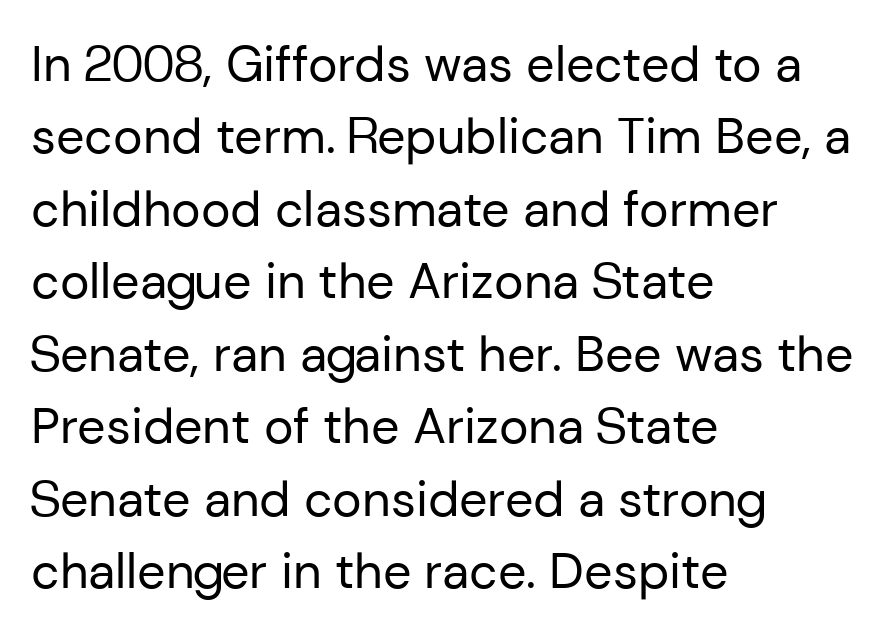
Q: Is the text bold? A: No.
Q: Is the text italic (slanted)? A: No, it is upright.
Q: Is the typeface a serif or a sans-serif typeface? A: Sans-serif.
Q: Is the text underlined? A: No.
Q: How is the paragraph aligned? A: Left-aligned.
Q: Is the spacing between letters normal or unusually wide? A: Normal.
Q: Is the spacing between lines tight, normal or loose? A: Normal.
Q: Width (condensed, normal, or wide)? A: Normal.
Q: Stroke contrast? A: Low.
Q: x-height? A: Medium.
Q: Monospaced? A: No.
